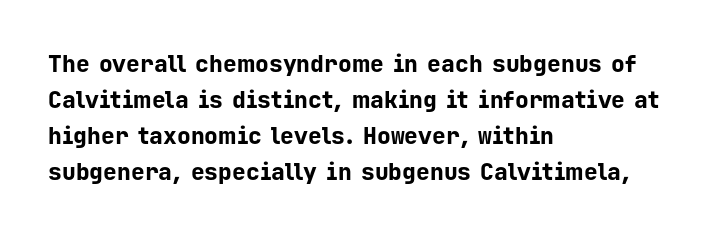
The image shows 23 px bold type, upright; set left-aligned, normal line spacing (1.56x), normal letter spacing, not underlined.
